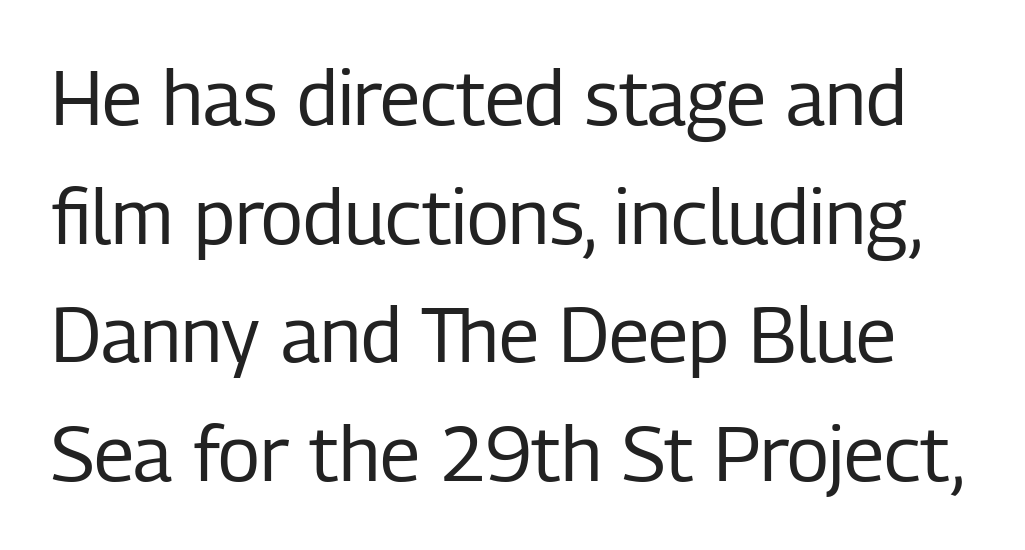
You can tell it's not italic because the verticals are truly vertical. The designer left line spacing at the default. This rendering features lettering with no underline. Character widths vary here, with narrow letters taking less room than wide ones. Students, note that the glyphs here touch the page at normal intervals. A sans-serif font was chosen for this passage.
